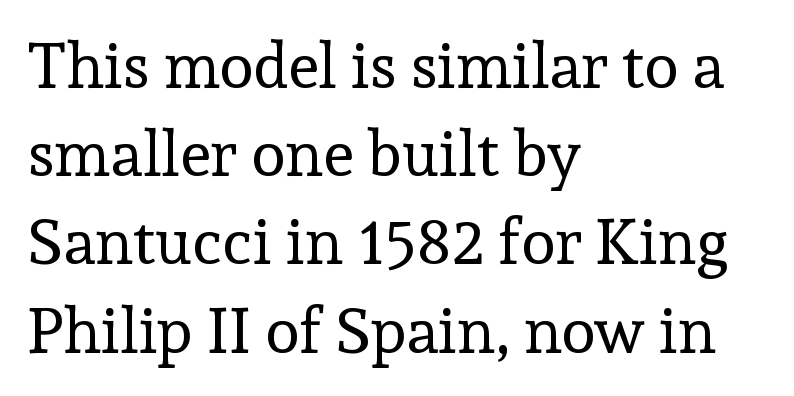
{"serif": "yes", "italic": "no", "bold": "no", "weight": "regular", "width": "normal", "x_height": "medium", "monospaced": "no", "underline": "no", "align": "left", "line_spacing": "normal", "line_spacing_ratio": 1.4, "letter_spacing": "normal", "letter_spacing_em": 0.0, "glyph_px": 63}
